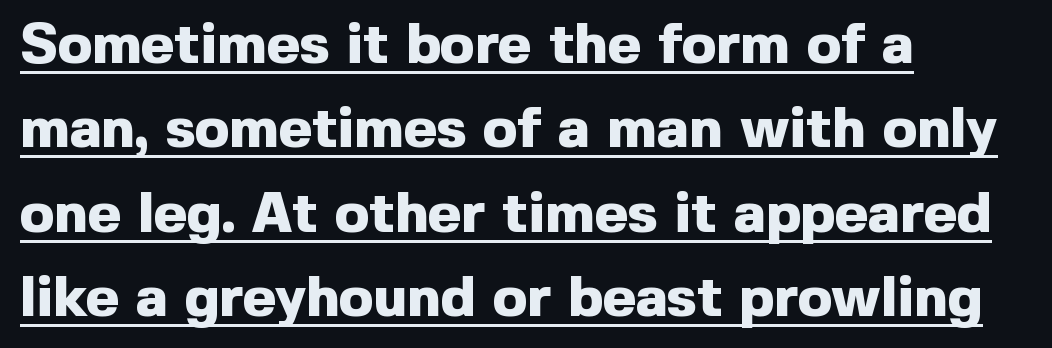
Check where the strokes stop: nothing finishes them off — pure sans. Is this a fixed-width face? No — the glyphs have proportional, varying widths. Upright lettering throughout. The rendering uses a bold face; every stroke is thick and dark. The line texture is even and compact thanks to regular tracking. Check the space under the baseline: a stroke is drawn there.
